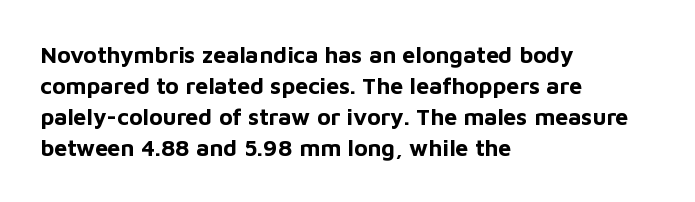
{"italic": "no", "bold": "yes", "underline": "no", "align": "left", "line_spacing": "normal", "line_spacing_ratio": 1.35, "letter_spacing": "normal", "letter_spacing_em": 0.0, "glyph_px": 23}
